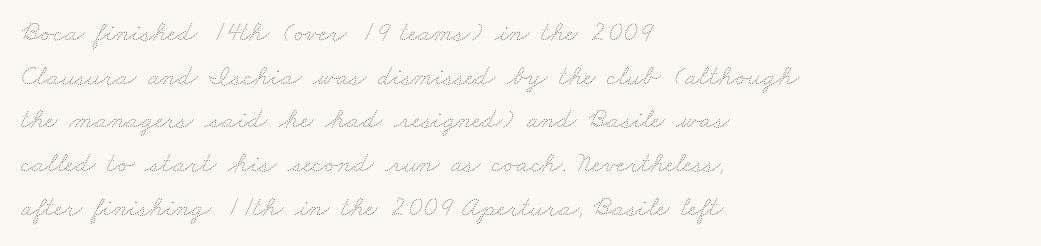
Look at the tracking — it's just the regular setting, nothing added. No extra ink here — the face is not bold. The passage shown is typed in a proportional face where columns would drift. The passage shown stacks its lines at a standard gap. The lines are quadded left.
